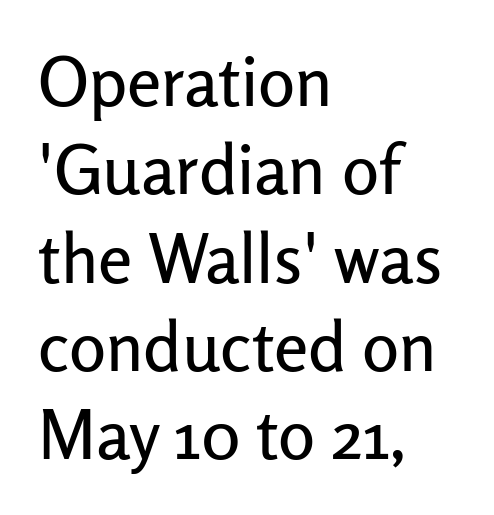
{"serif": "no", "italic": "no", "width": "normal", "stroke_contrast": "low", "x_height": "medium", "monospaced": "no", "underline": "no", "align": "left", "line_spacing": "normal", "line_spacing_ratio": 1.28, "letter_spacing": "normal", "letter_spacing_em": 0.0, "glyph_px": 69}
